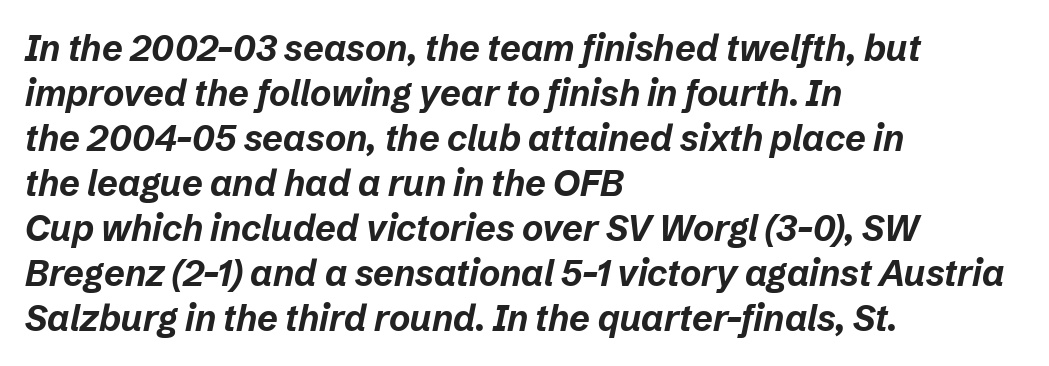
The image shows 36 px bold type, italic (leaning right); set left-aligned, normal line spacing (1.25x), normal letter spacing, not underlined; low stroke contrast and a medium x-height.
